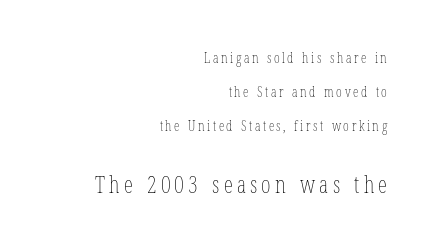
The image shows 23 px text type, upright; set right-aligned, loose line spacing (2.43x), not underlined; the second (bottom) block is 1.64x larger.
